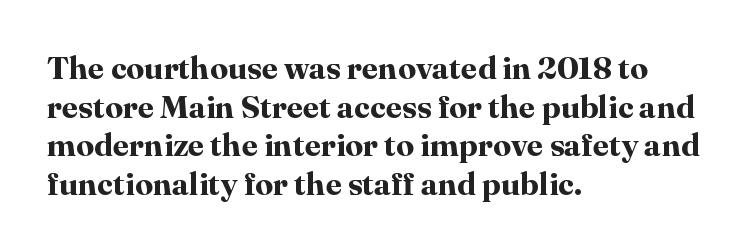
The image shows 32 px bold serif type, upright; set left-aligned, line spacing 1.21x, normal letter spacing, not underlined; high stroke contrast and a medium x-height.
